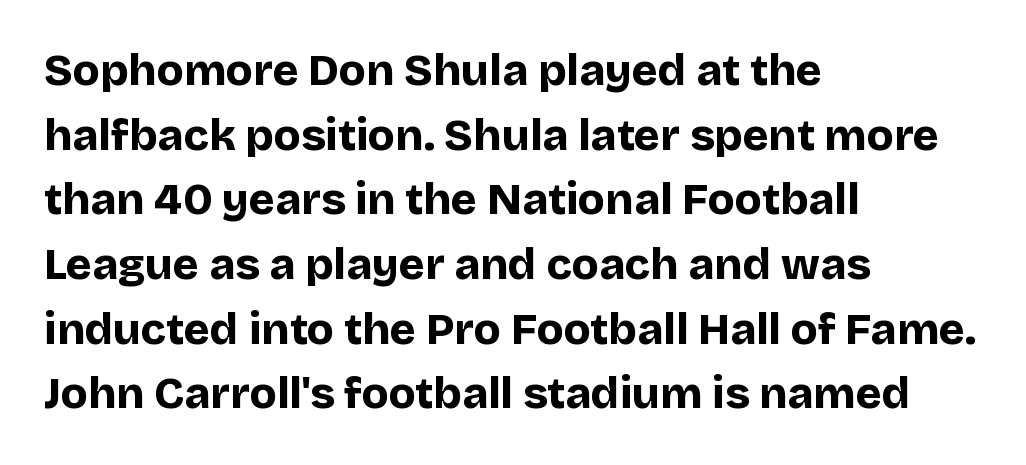
Q: Is the text bold? A: Yes.
Q: Is the text italic (slanted)? A: No, it is upright.
Q: Is the typeface a serif or a sans-serif typeface? A: Sans-serif.
Q: Is the text underlined? A: No.
Q: How is the paragraph aligned? A: Left-aligned.
Q: Is the spacing between letters normal or unusually wide? A: Normal.
Q: Is the spacing between lines tight, normal or loose? A: Normal.
Q: Width (condensed, normal, or wide)? A: Normal.
Q: Stroke contrast? A: Low.
Q: x-height? A: Large.
Q: Monospaced? A: No.
